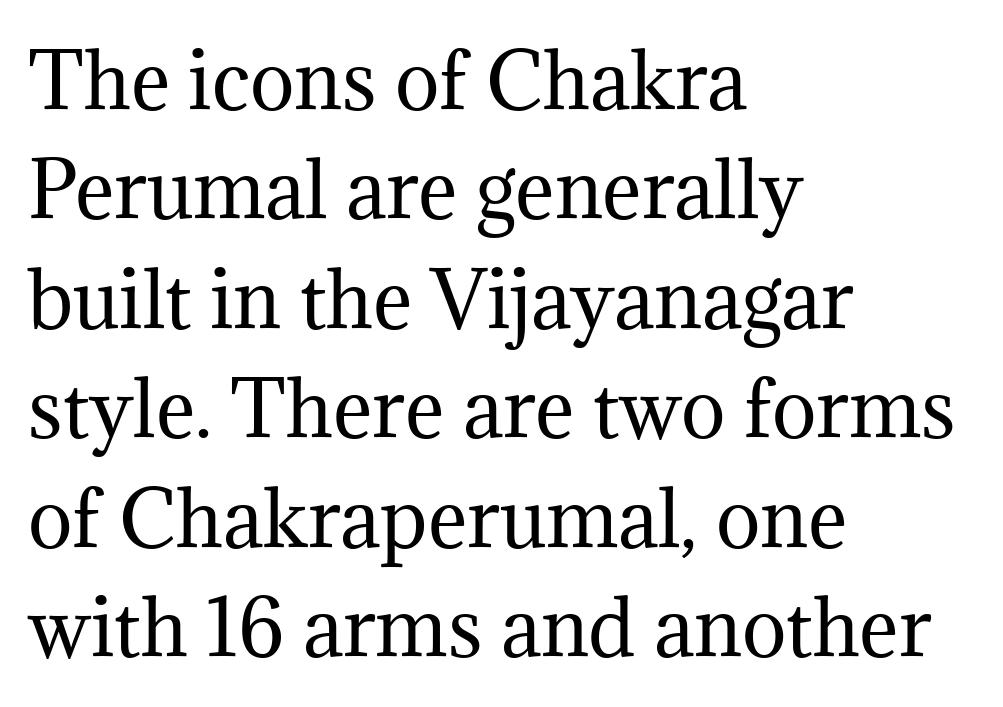
{"serif": "yes", "italic": "no", "bold": "no", "weight": "regular", "width": "normal", "stroke_contrast": "medium", "x_height": "medium", "monospaced": "no", "underline": "no", "align": "left", "line_spacing": "normal", "line_spacing_ratio": 1.46, "letter_spacing": "normal", "letter_spacing_em": 0.0, "glyph_px": 75}
